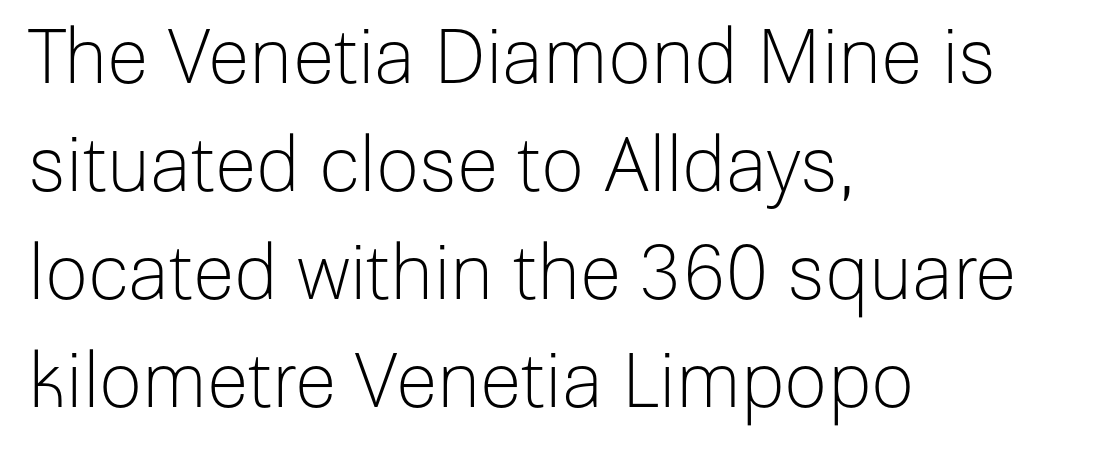
Q: Is the text bold? A: No.
Q: Is the text italic (slanted)? A: No, it is upright.
Q: Is the typeface a serif or a sans-serif typeface? A: Sans-serif.
Q: Is the text underlined? A: No.
Q: How is the paragraph aligned? A: Left-aligned.
Q: Is the spacing between letters normal or unusually wide? A: Normal.
Q: Is the spacing between lines tight, normal or loose? A: Normal.
Q: Width (condensed, normal, or wide)? A: Normal.
Q: Stroke contrast? A: Low.
Q: x-height? A: Medium.
Q: Monospaced? A: No.
